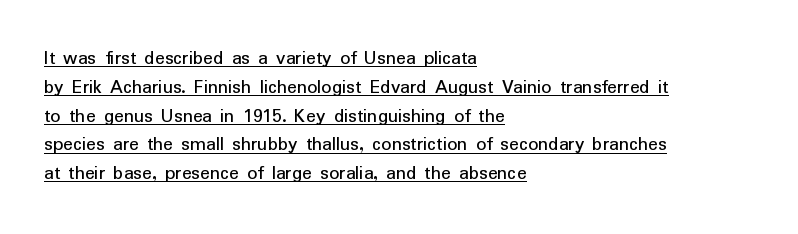
Q: Is the text bold? A: No.
Q: Is the text italic (slanted)? A: No, it is upright.
Q: Is the text underlined? A: Yes.
Q: How is the paragraph aligned? A: Left-aligned.
Q: Is the spacing between letters normal or unusually wide? A: Normal.
Q: Is the spacing between lines tight, normal or loose? A: Normal.
